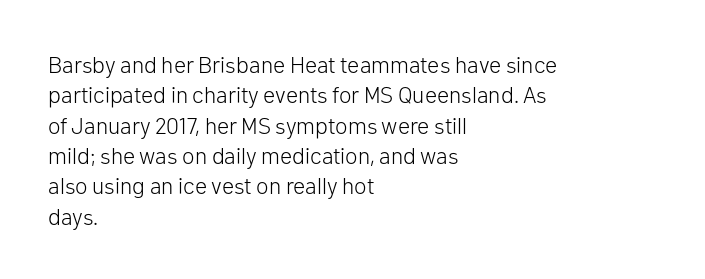
Q: Is the text bold? A: No.
Q: Is the text italic (slanted)? A: No, it is upright.
Q: Is the text underlined? A: No.
Q: How is the paragraph aligned? A: Left-aligned.
Q: Is the spacing between letters normal or unusually wide? A: Normal.
Q: Is the spacing between lines tight, normal or loose? A: Normal.
